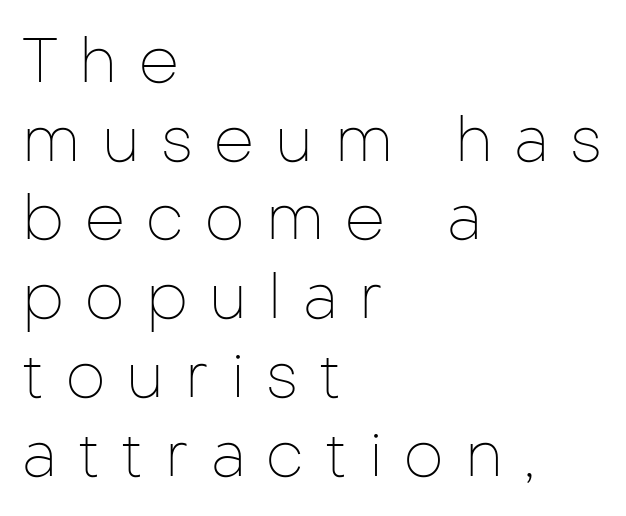
Q: Is the text bold? A: No.
Q: Is the text italic (slanted)? A: No, it is upright.
Q: Is the typeface a serif or a sans-serif typeface? A: Sans-serif.
Q: Is the text underlined? A: No.
Q: How is the paragraph aligned? A: Left-aligned.
Q: Is the spacing between letters normal or unusually wide? A: Unusually wide.
Q: Is the spacing between lines tight, normal or loose? A: Normal.
Q: Width (condensed, normal, or wide)? A: Normal.
Q: Stroke contrast? A: Low.
Q: x-height? A: Medium.
Q: Monospaced? A: No.
